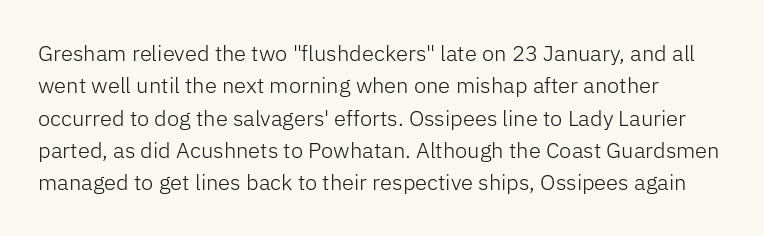
Q: Is the text bold? A: No.
Q: Is the text italic (slanted)? A: No, it is upright.
Q: Is the text underlined? A: No.
Q: Is the spacing between letters normal or unusually wide? A: Normal.
Q: Is the spacing between lines tight, normal or loose? A: Normal.
